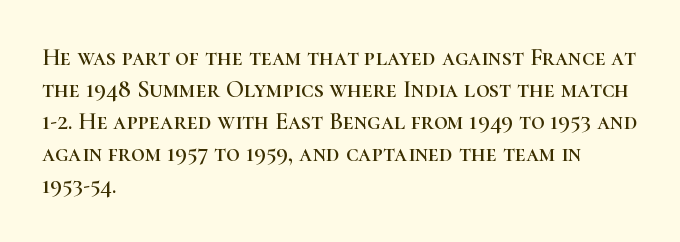
No italicization has been applied; the sample stays upright. The vertical gap from one line to the next is medium. Standard letterfit; no display-style spreading of the glyphs. The passage is arranged the way most books set body copy — flush left. Rule under the text: the space is simply empty.
